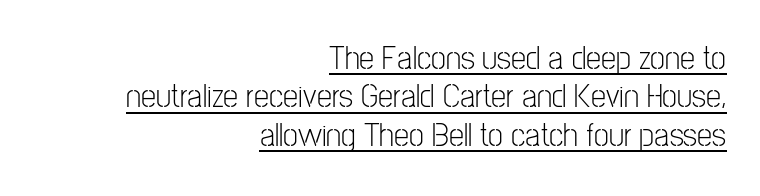
Q: Is the text bold? A: No.
Q: Is the text italic (slanted)? A: No, it is upright.
Q: Is the typeface a serif or a sans-serif typeface? A: Sans-serif.
Q: Is the text underlined? A: Yes.
Q: How is the paragraph aligned? A: Right-aligned.
Q: Is the spacing between letters normal or unusually wide? A: Normal.
Q: Is the spacing between lines tight, normal or loose? A: Tight.
Q: Width (condensed, normal, or wide)? A: Condensed.
Q: Stroke contrast? A: Low.
Q: x-height? A: Medium.
Q: Monospaced? A: No.
